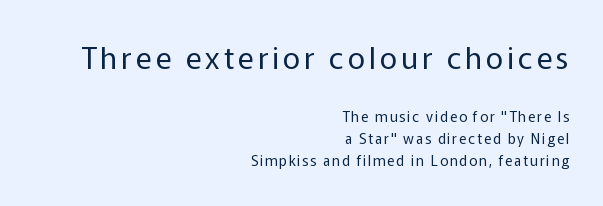
{"serif": "no", "italic": "no", "bold": "no", "weight": "regular", "width": "normal", "stroke_contrast": "low", "x_height": "medium", "monospaced": "no", "underline": "no", "align": "right", "line_spacing": "normal", "line_spacing_ratio": 1.57, "larger_block": "first", "size_ratio": 2.14, "glyph_px": 30}
